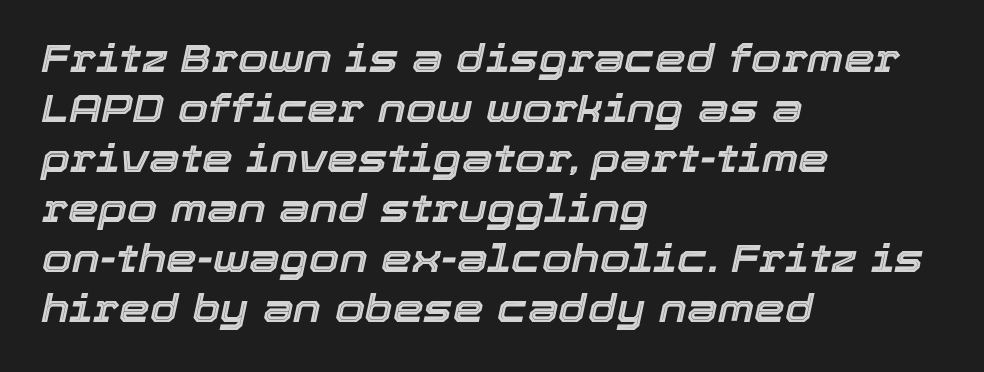
Check the space under the baseline: it is left empty. These lines keep a tight, regular rhythm from letter to letter. Caption: multi-line text, flush left, ragged right. Do the characters align in a grid? No, the font is proportional. The font's italic variant was chosen for this text.
